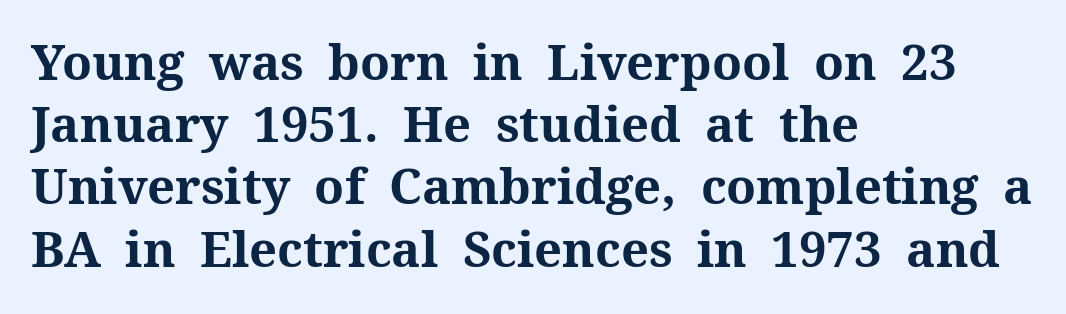
Between one letter and the next there's only the usual sliver of space. The typesetter chose a ragged-right arrangement here. Vertical spacing — default. I'd describe the lettering as bold — thick and assertive. Just letters on the line, the space beneath them empty. A typesetter would call this proportional, since set widths differ per character.
